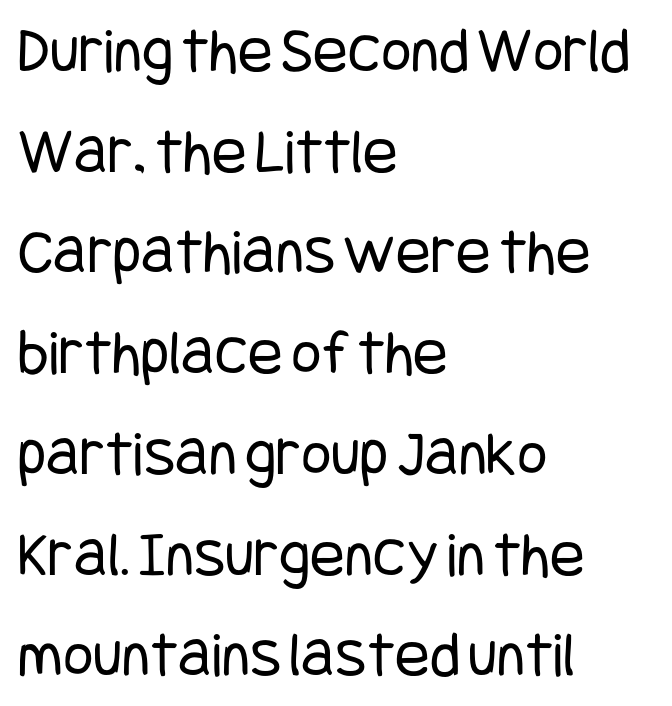
The typeface has the unassuming heft of standard copy or less. Upright lettering throughout. Serifs: no, the terminals of the letterforms are clean. Tracking here is standard; glyphs follow each other at the usual distance. Visually the block forms a straight wall on the left and a jagged coastline on the right.
